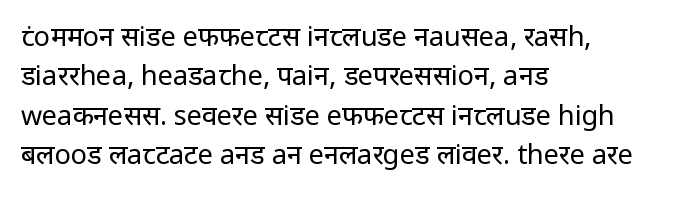
The image shows 27 px text type, upright; set left-aligned, normal line spacing (1.46x), normal letter spacing, not underlined.
